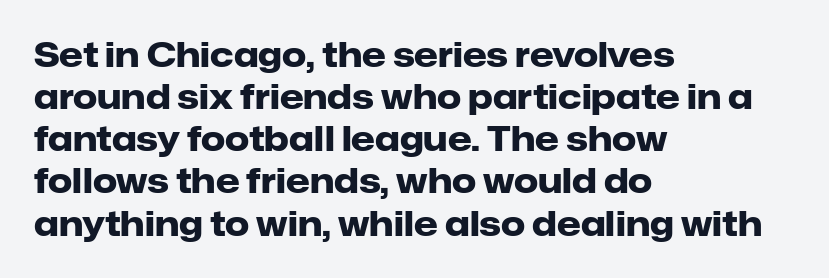
Q: Is the text bold? A: Yes.
Q: Is the text italic (slanted)? A: No, it is upright.
Q: Is the typeface a serif or a sans-serif typeface? A: Sans-serif.
Q: Is the text underlined? A: No.
Q: How is the paragraph aligned? A: Left-aligned.
Q: Is the spacing between letters normal or unusually wide? A: Normal.
Q: Width (condensed, normal, or wide)? A: Normal.
Q: Stroke contrast? A: Low.
Q: x-height? A: Medium.
Q: Monospaced? A: No.
